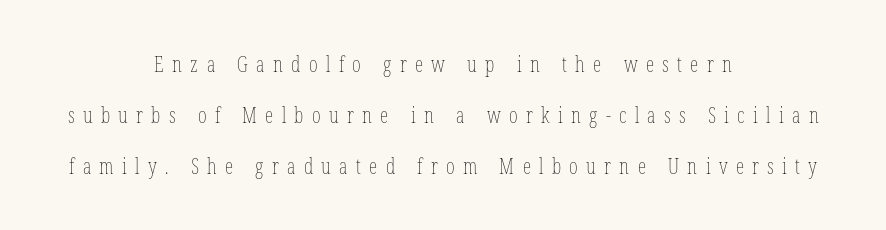
The image shows 21 px text type, upright; set centered, loose line spacing (2.42x), unusually wide letter spacing (+0.4 em), not underlined.
